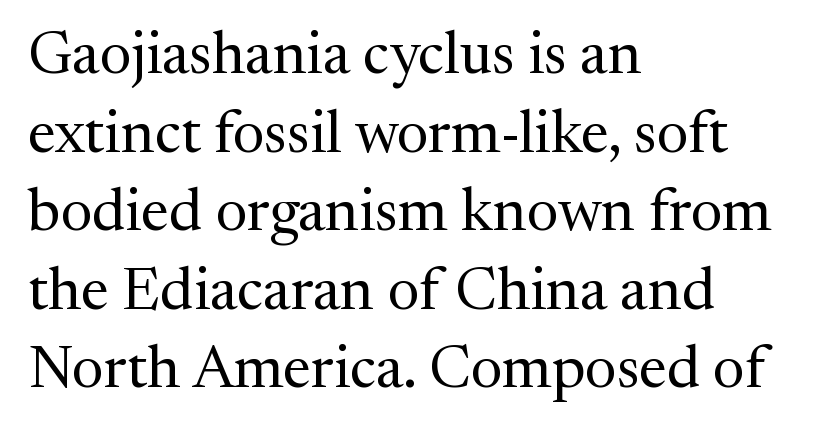
{"serif": "yes", "italic": "no", "bold": "no", "weight": "regular", "width": "normal", "stroke_contrast": "medium", "x_height": "medium", "monospaced": "no", "underline": "no", "align": "left", "line_spacing": "normal", "line_spacing_ratio": 1.31, "letter_spacing": "normal", "letter_spacing_em": 0.0, "glyph_px": 60}
